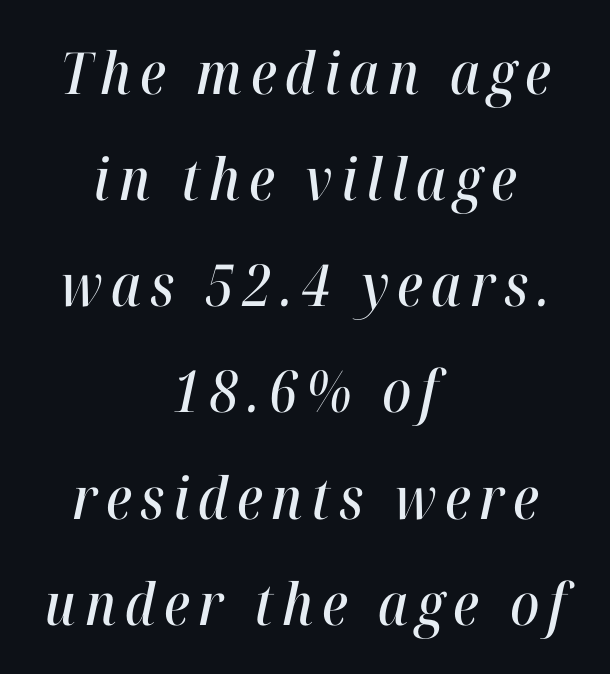
The image shows 58 px condensed type, italic (leaning right); set centered, line spacing 1.83x, not underlined; high stroke contrast and a medium x-height.
